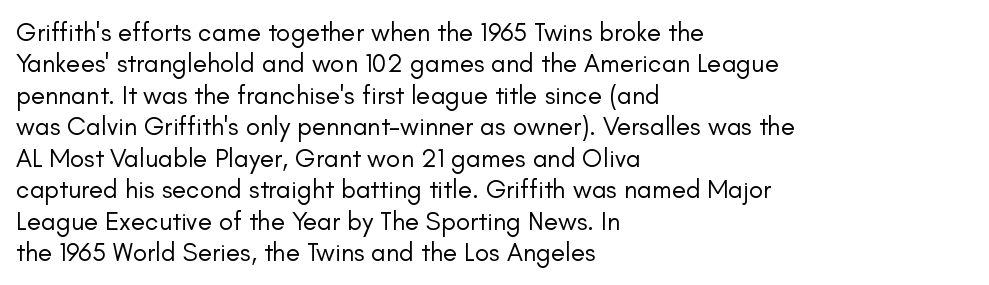
The image shows 26 px text type, upright; set left-aligned, line spacing 1.21x, normal letter spacing, not underlined.
